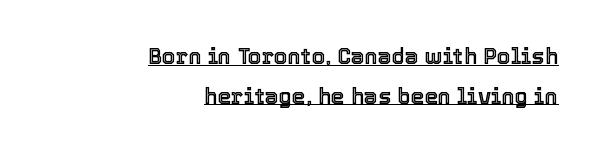
The image shows 22 px text type, upright; set right-aligned, line spacing 1.8x, normal letter spacing, underlined.
